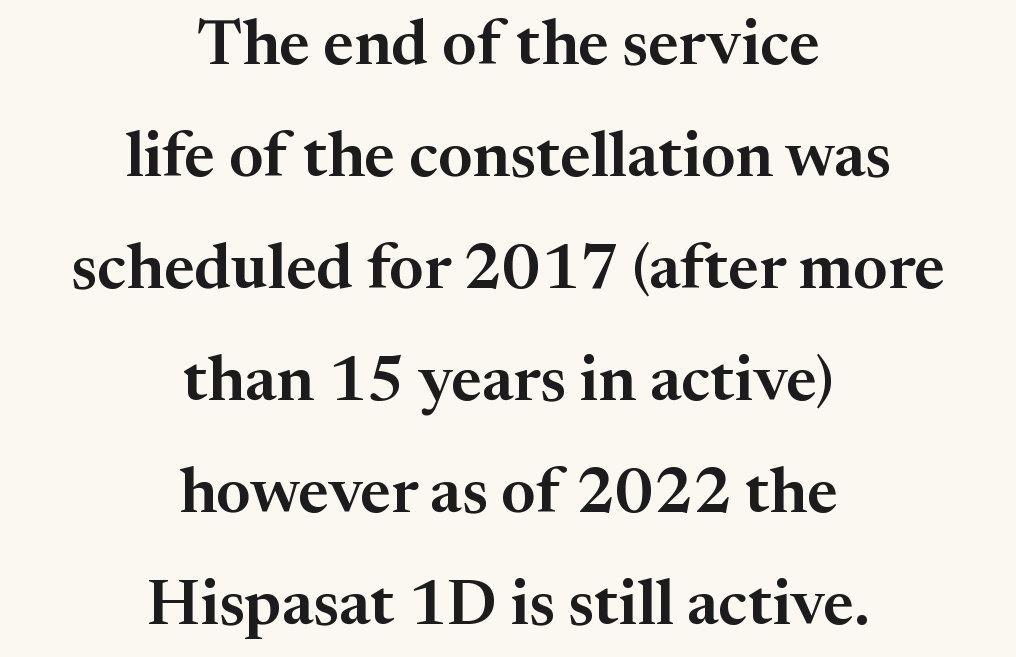
{"serif": "yes", "italic": "no", "width": "normal", "stroke_contrast": "medium", "x_height": "medium", "monospaced": "no", "underline": "no", "align": "center", "line_spacing_ratio": 1.75, "letter_spacing": "normal", "letter_spacing_em": 0.0, "glyph_px": 64}
